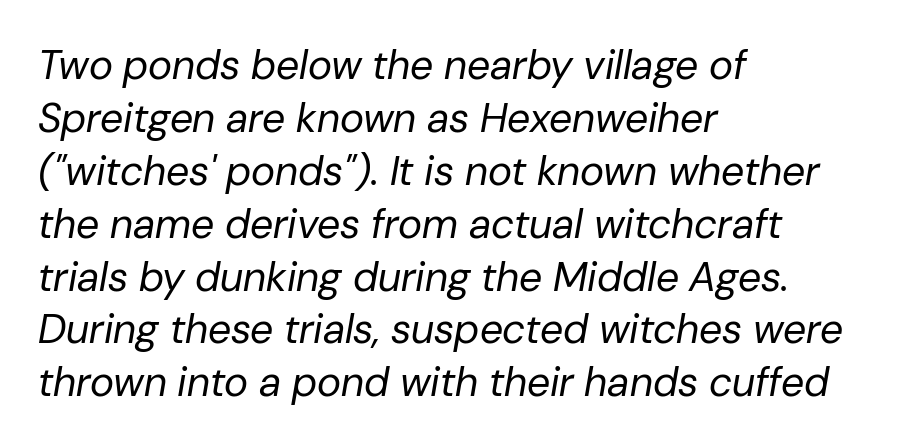
{"italic": "yes", "lean": "right", "slant_degrees": 10, "bold": "no", "weight": "regular", "width": "normal", "stroke_contrast": "low", "x_height": "medium", "monospaced": "no", "underline": "no", "align": "left", "line_spacing": "normal", "line_spacing_ratio": 1.29, "letter_spacing": "normal", "letter_spacing_em": 0.0, "glyph_px": 41}
